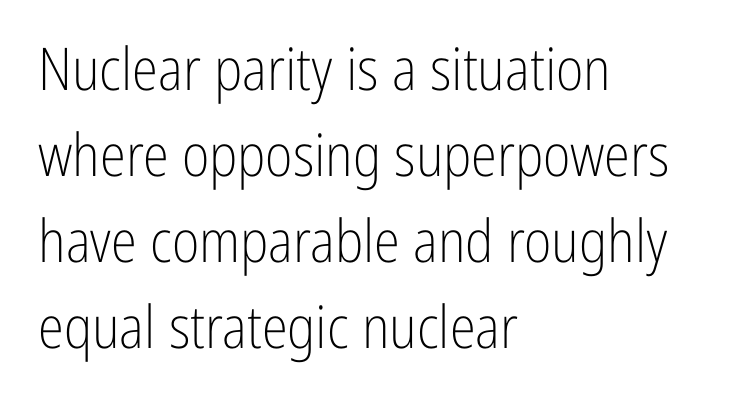
The image shows 59 px light, condensed sans-serif type, upright; set left-aligned, normal line spacing (1.46x), normal letter spacing, not underlined; low stroke contrast and a medium x-height.
